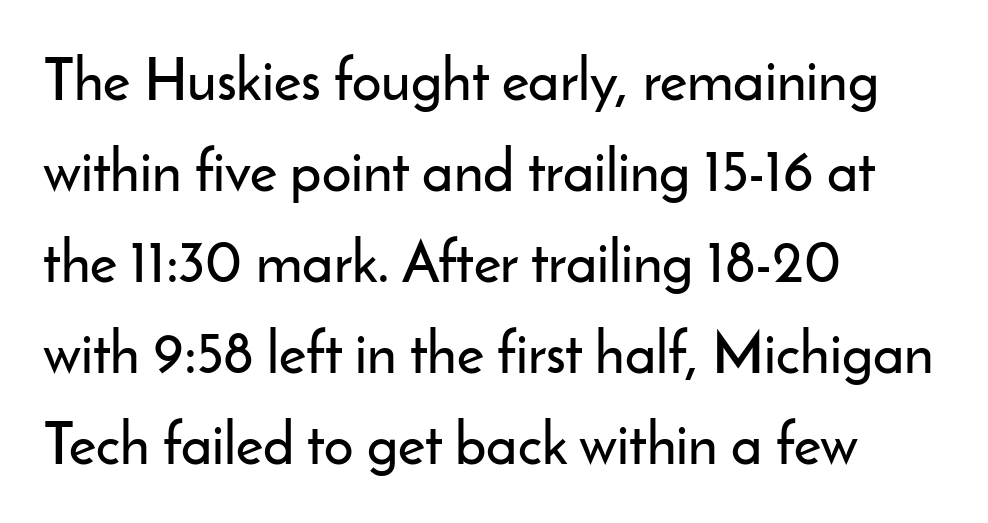
Line starts are locked; line ends wander. Descenders are the only things crossing below the line. The passage shown is typed in a proportional face where columns would drift. If you drew a line through each stem, it would be perfectly vertical. There is no visible air inserted between adjacent glyphs.
